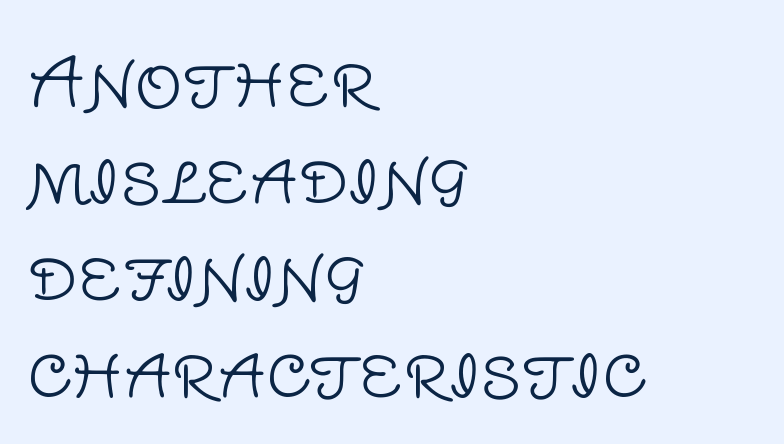
Each word holds together tightly as a unit, with standard inter-letter gaps. Line beginnings align vertically; line endings do not. The glyphs are unaccompanied by any horizontal stroke below them. Rows of type keep a routine distance in the vertical direction. The typesetting does not lean heavy: it is not bold.
